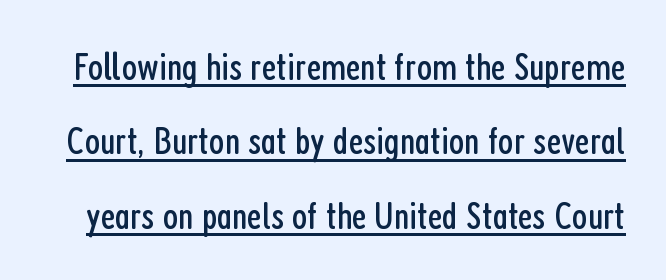
The image shows 40 px regular-weight, condensed sans-serif type, upright; set line spacing 1.86x, normal letter spacing, underlined; low stroke contrast and a medium x-height.
